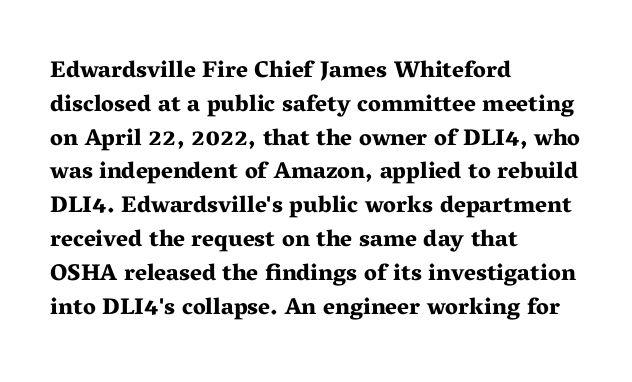
Q: Is the text bold? A: Yes.
Q: Is the text italic (slanted)? A: No, it is upright.
Q: Is the text underlined? A: No.
Q: How is the paragraph aligned? A: Left-aligned.
Q: Is the spacing between letters normal or unusually wide? A: Normal.
Q: Is the spacing between lines tight, normal or loose? A: Normal.
